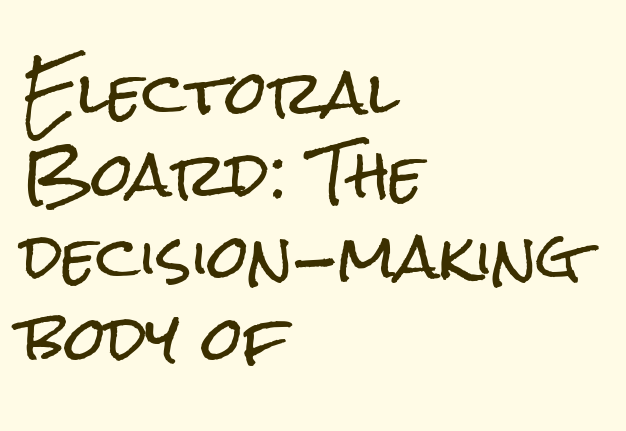
The image shows 59 px condensed sans-serif type, upright; set left-aligned, normal line spacing (1.39x), normal letter spacing, not underlined; low stroke contrast and a medium x-height.
